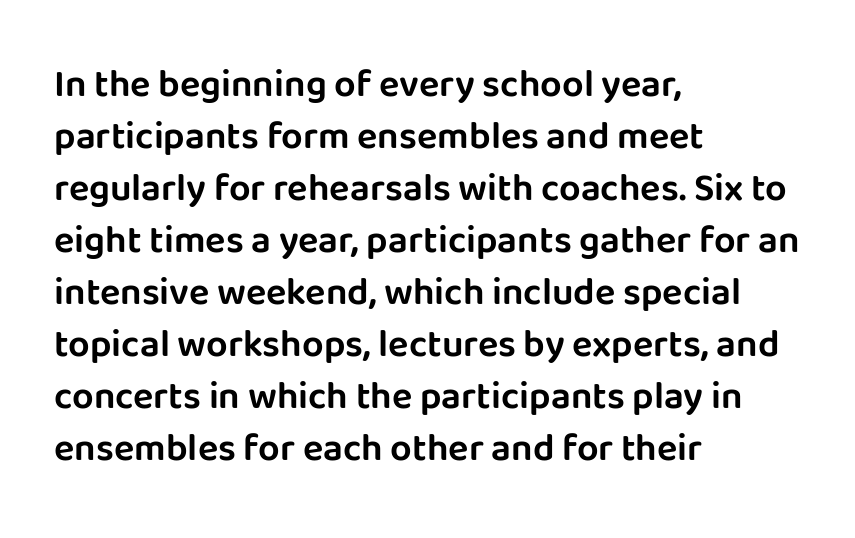
Q: Is the text italic (slanted)? A: No, it is upright.
Q: Is the typeface a serif or a sans-serif typeface? A: Sans-serif.
Q: Is the text underlined? A: No.
Q: How is the paragraph aligned? A: Left-aligned.
Q: Is the spacing between letters normal or unusually wide? A: Normal.
Q: Is the spacing between lines tight, normal or loose? A: Normal.
Q: Width (condensed, normal, or wide)? A: Normal.
Q: Stroke contrast? A: Low.
Q: x-height? A: Large.
Q: Monospaced? A: No.
